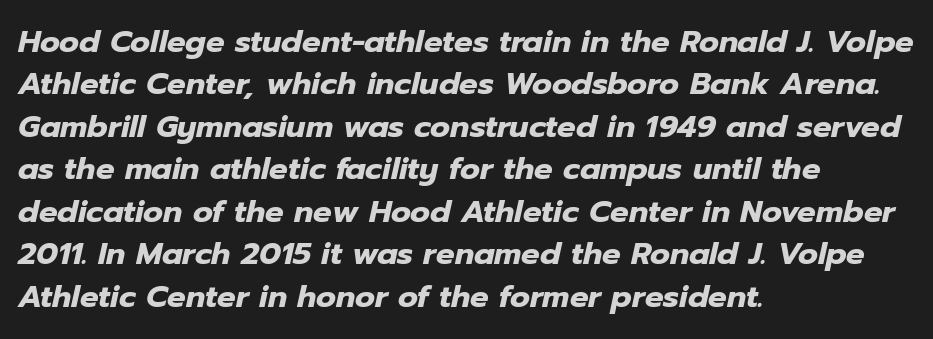
{"italic": "yes", "lean": "right", "slant_degrees": 12, "bold": "yes", "weight": "heavy", "width": "normal", "stroke_contrast": "low", "x_height": "medium", "monospaced": "no", "underline": "no", "align": "left", "line_spacing": "normal", "line_spacing_ratio": 1.37, "letter_spacing": "normal", "letter_spacing_em": 0.0, "glyph_px": 31}
